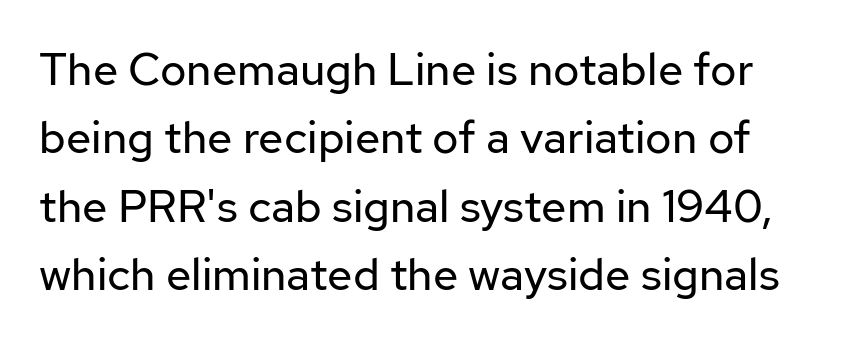
Q: Is the text bold? A: No.
Q: Is the text italic (slanted)? A: No, it is upright.
Q: Is the typeface a serif or a sans-serif typeface? A: Sans-serif.
Q: Is the text underlined? A: No.
Q: Is the spacing between letters normal or unusually wide? A: Normal.
Q: Is the spacing between lines tight, normal or loose? A: Normal.
Q: Width (condensed, normal, or wide)? A: Normal.
Q: Stroke contrast? A: Low.
Q: x-height? A: Medium.
Q: Monospaced? A: No.
